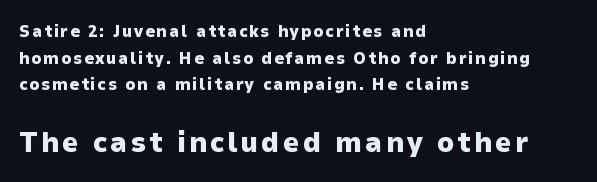
{"serif": "no", "italic": "no", "bold": "yes", "weight": "heavy", "width": "normal", "stroke_contrast": "low", "x_height": "medium", "monospaced": "no", "underline": "no", "align": "left", "line_spacing": "normal", "line_spacing_ratio": 1.56, "larger_block": "second", "size_ratio": 1.71, "glyph_px": 29}
